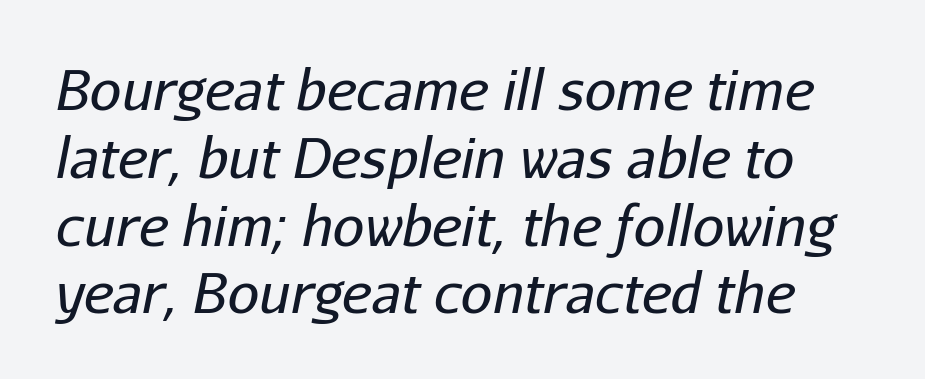
Q: Is the text bold? A: No.
Q: Is the text italic (slanted)? A: Yes, it leans right by about 11 degrees.
Q: Is the text underlined? A: No.
Q: Is the spacing between letters normal or unusually wide? A: Normal.
Q: Width (condensed, normal, or wide)? A: Normal.
Q: Stroke contrast? A: Low.
Q: x-height? A: Medium.
Q: Monospaced? A: No.
